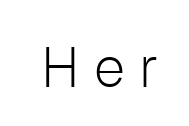
Q: Is the text bold? A: No.
Q: Is the text italic (slanted)? A: No, it is upright.
Q: Is the typeface a serif or a sans-serif typeface? A: Sans-serif.
Q: Is the text underlined? A: No.
Q: Is the spacing between letters normal or unusually wide? A: Unusually wide.
Q: Width (condensed, normal, or wide)? A: Normal.
Q: Stroke contrast? A: Low.
Q: x-height? A: Medium.
Q: Monospaced? A: No.
